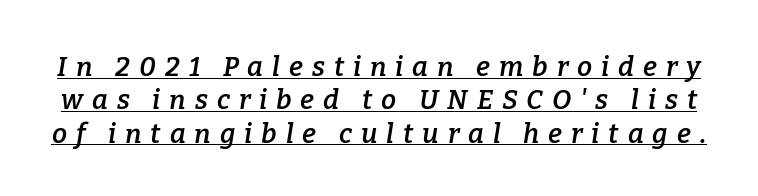
The image shows 27 px text type, italic (leaning right); set line spacing 1.24x, unusually wide letter spacing (+0.33 em), underlined.
